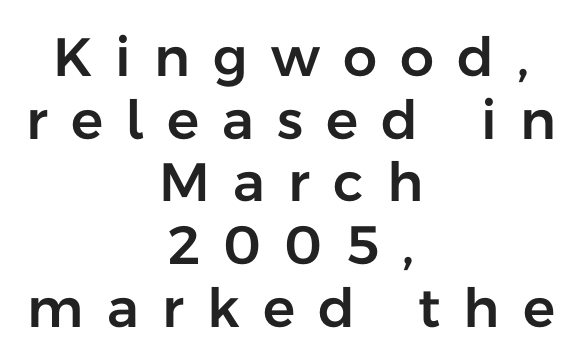
The image shows 54 px sans-serif type, upright; set centered, line spacing 1.16x, unusually wide letter spacing (+0.43 em), not underlined; low stroke contrast and a medium x-height.
